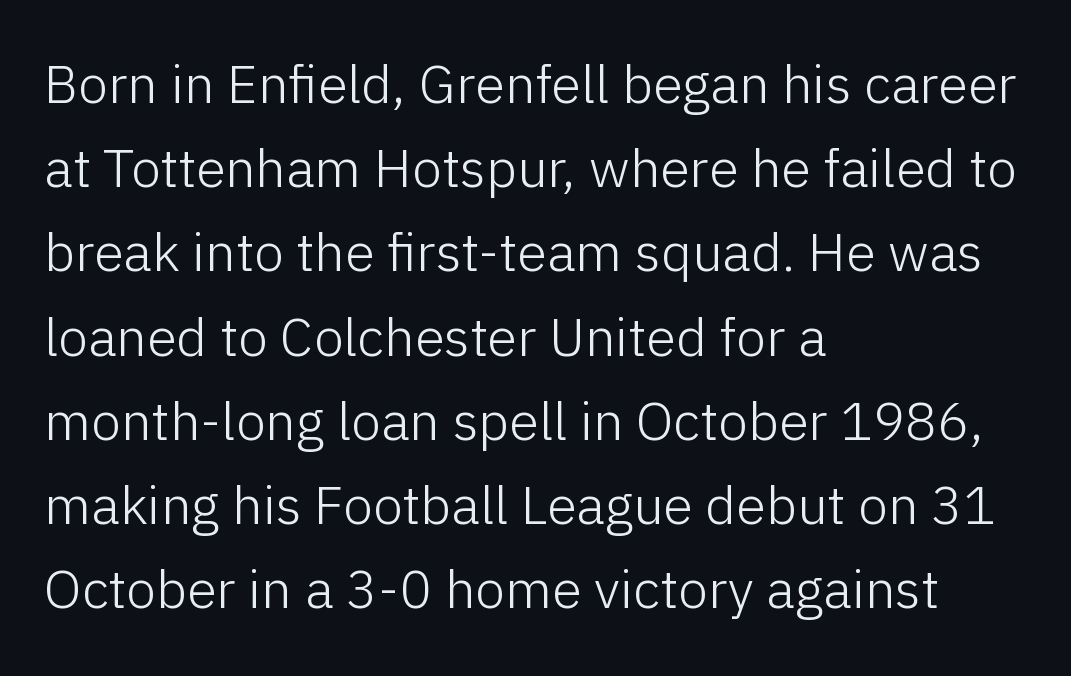
Q: Is the text bold? A: No.
Q: Is the text italic (slanted)? A: No, it is upright.
Q: Is the typeface a serif or a sans-serif typeface? A: Sans-serif.
Q: Is the text underlined? A: No.
Q: How is the paragraph aligned? A: Left-aligned.
Q: Is the spacing between letters normal or unusually wide? A: Normal.
Q: Is the spacing between lines tight, normal or loose? A: Normal.
Q: Width (condensed, normal, or wide)? A: Normal.
Q: Stroke contrast? A: Low.
Q: x-height? A: Medium.
Q: Monospaced? A: No.
